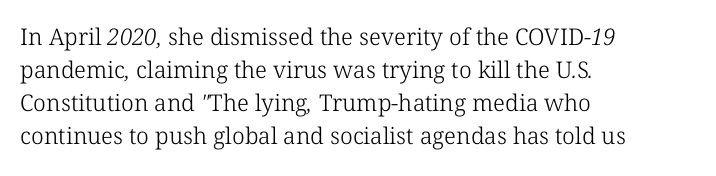
Q: Is the text bold? A: No.
Q: Is the text underlined? A: No.
Q: How is the paragraph aligned? A: Left-aligned.
Q: Is the spacing between letters normal or unusually wide? A: Normal.
Q: Is the spacing between lines tight, normal or loose? A: Normal.
